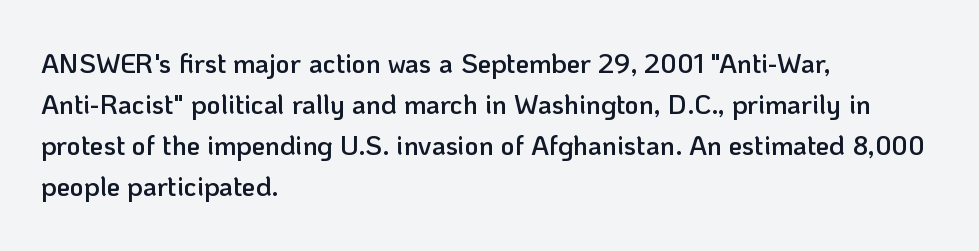
Q: Is the text bold? A: Semi-bold.
Q: Is the text italic (slanted)? A: No, it is upright.
Q: Is the text underlined? A: No.
Q: How is the paragraph aligned? A: Left-aligned.
Q: Is the spacing between letters normal or unusually wide? A: Normal.
Q: Is the spacing between lines tight, normal or loose? A: Normal.
